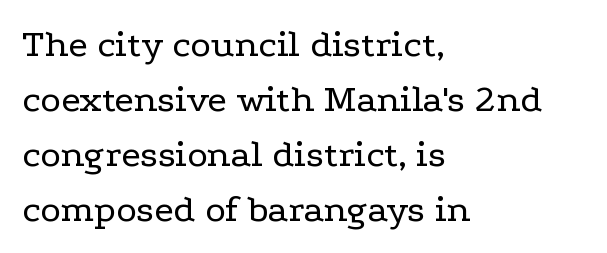
A serif font was chosen for this passage. Tall strokes in this sample are plumb rather than angled. Decoration check: the copy has no underline. The letters advance in unequal steps, a hallmark of proportional type. This sample is left-justified, so line endings fall wherever the words run out.
